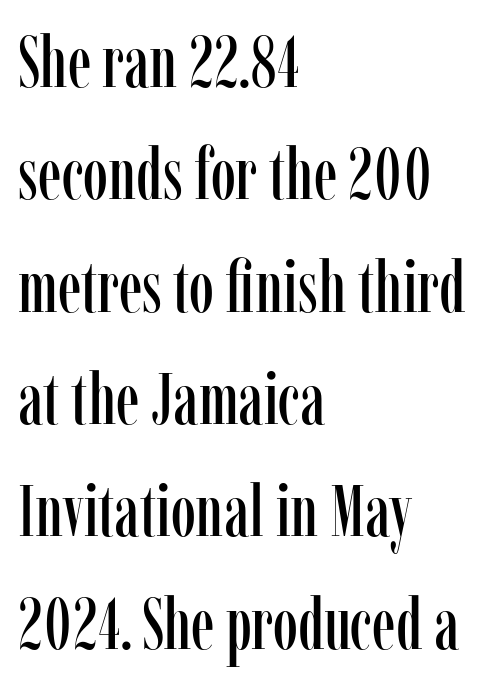
You could call the tracking neutral — neither tight nor loose. Alignment: flush left. Unlike a clean sans, this face finishes its strokes with serifs. The typography opts for an upright posture over an oblique one. A typesetter would call this proportional, since set widths differ per character.
